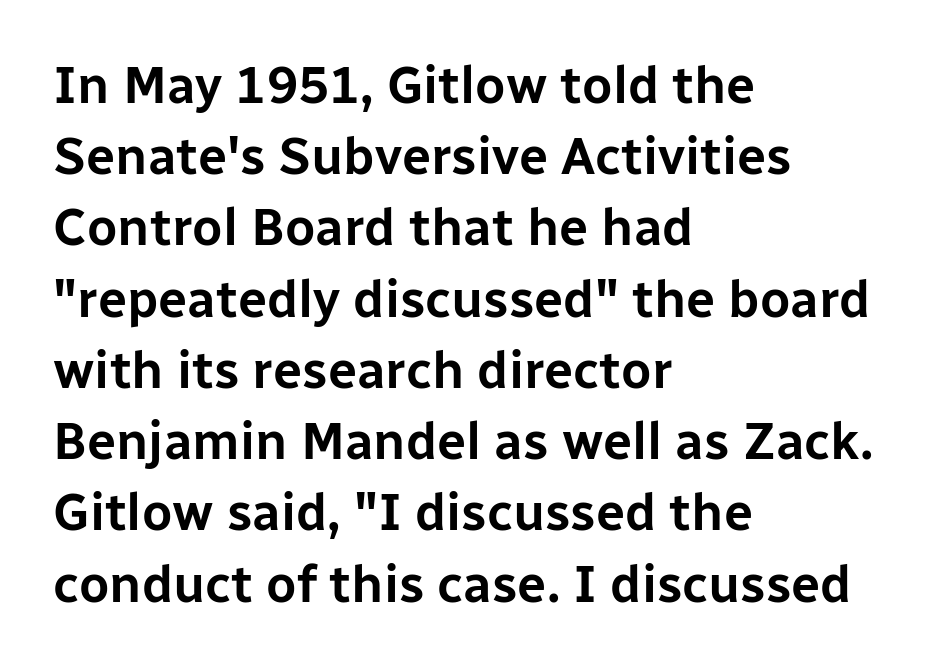
This is sans-serif lettering, the kind often seen on screens and signage. Check the space under the baseline: it is left empty. You could not count columns in this text — the font is proportionally spaced. Leading: standard.
